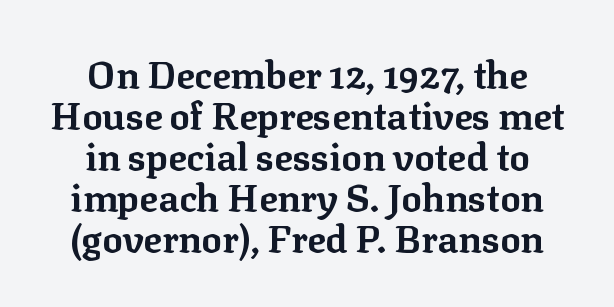
Q: Is the text bold? A: Yes.
Q: Is the text italic (slanted)? A: No, it is upright.
Q: Is the typeface a serif or a sans-serif typeface? A: Serif.
Q: Is the text underlined? A: No.
Q: How is the paragraph aligned? A: Centered.
Q: Is the spacing between letters normal or unusually wide? A: Normal.
Q: Is the spacing between lines tight, normal or loose? A: Tight.
Q: Width (condensed, normal, or wide)? A: Normal.
Q: Stroke contrast? A: Low.
Q: x-height? A: Medium.
Q: Monospaced? A: No.
